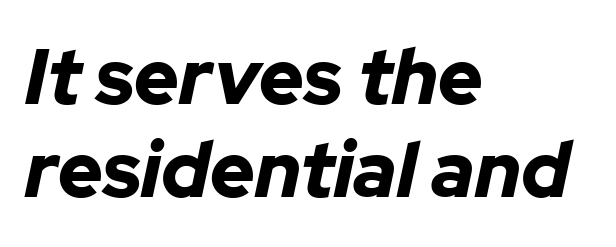
The image shows 77 px bold type, italic (leaning right); set left-aligned, line spacing 1.21x, normal letter spacing, not underlined; low stroke contrast and a medium x-height.
